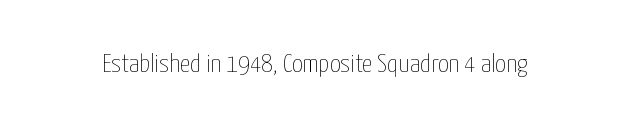
A roman cut, with each character standing at attention. Decoration check: the copy has no underline. The gaps between neighbouring characters are ordinary and unremarkable. Bold? No — there's no thickening of the strokes.
